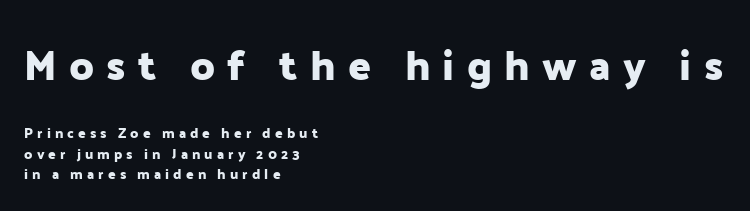
Q: Is the text italic (slanted)? A: No, it is upright.
Q: Is the typeface a serif or a sans-serif typeface? A: Sans-serif.
Q: Is the text underlined? A: No.
Q: How is the paragraph aligned? A: Left-aligned.
Q: Is the spacing between letters normal or unusually wide? A: Unusually wide.
Q: Is the spacing between lines tight, normal or loose? A: Normal.
Q: Which block of text is set in a larger size, the first (top) or the second (bottom)? A: The first (top) one.
Q: Width (condensed, normal, or wide)? A: Normal.
Q: Stroke contrast? A: Low.
Q: x-height? A: Medium.
Q: Monospaced? A: No.
